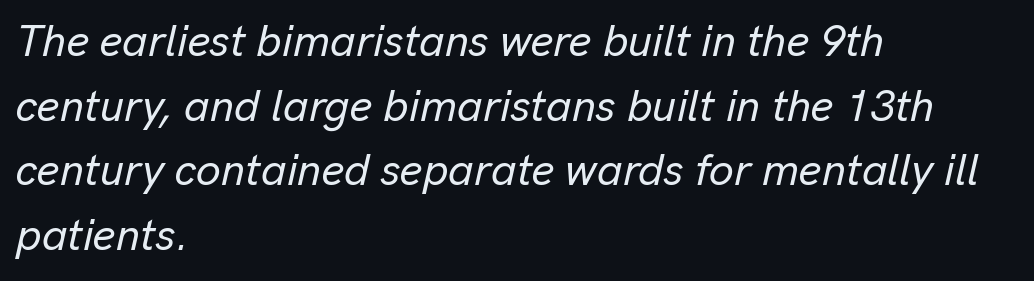
Q: Is the text italic (slanted)? A: Yes, it leans right by about 13 degrees.
Q: Is the text underlined? A: No.
Q: How is the paragraph aligned? A: Left-aligned.
Q: Is the spacing between letters normal or unusually wide? A: Normal.
Q: Is the spacing between lines tight, normal or loose? A: Normal.
Q: Width (condensed, normal, or wide)? A: Normal.
Q: Stroke contrast? A: Low.
Q: x-height? A: Medium.
Q: Monospaced? A: No.
